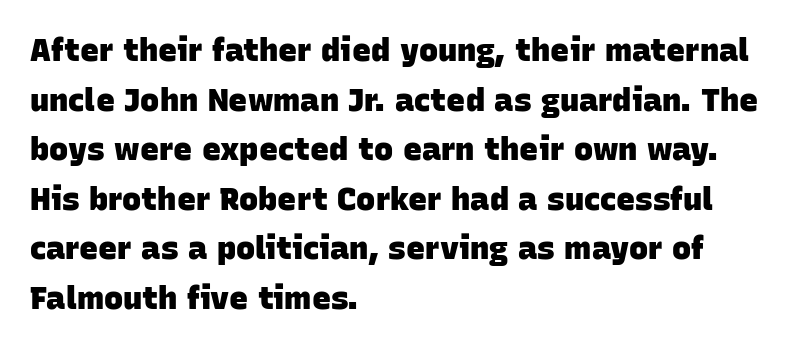
{"serif": "no", "bold": "yes", "weight": "heavy", "width": "normal", "stroke_contrast": "low", "x_height": "large", "monospaced": "no", "underline": "no", "align": "left", "line_spacing": "normal", "line_spacing_ratio": 1.55, "letter_spacing": "normal", "letter_spacing_em": 0.0, "glyph_px": 32}
